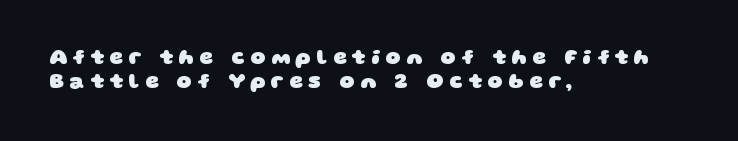
The image shows 21 px bold type; set left-aligned, tight line spacing (1.12x), unusually wide letter spacing (+0.26 em), not underlined.
